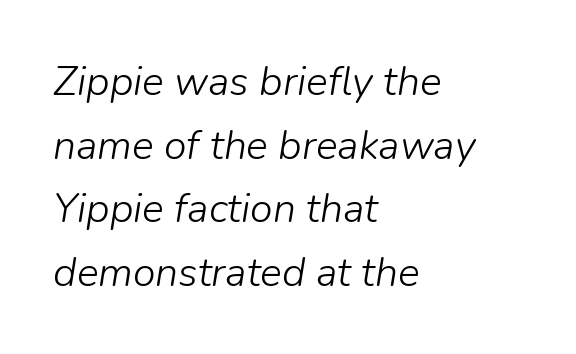
The image shows 41 px light type, italic (leaning right); set left-aligned, normal line spacing (1.55x), normal letter spacing, not underlined; low stroke contrast and a medium x-height.
